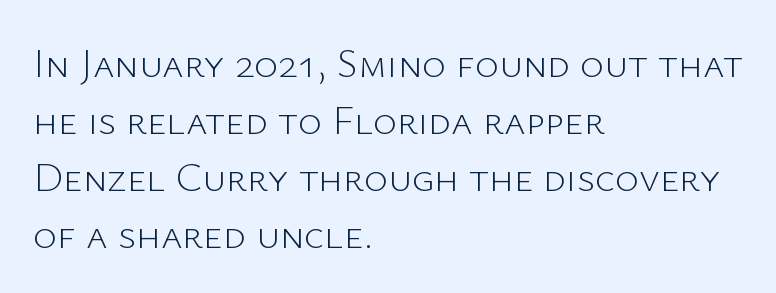
Caption: multi-line text, flush left, ragged right. The rendering shows plain stroke endings on the letterforms — a sans-serif design. Think standard paragraph weight, or any step lighter than that. Regular leading. The rendering keeps characters at their native spacing.
